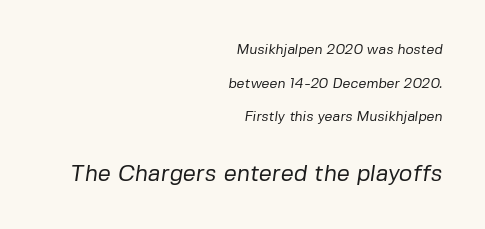
Q: Is the text bold? A: No.
Q: Is the text underlined? A: No.
Q: How is the paragraph aligned? A: Right-aligned.
Q: Is the spacing between letters normal or unusually wide? A: Normal.
Q: Is the spacing between lines tight, normal or loose? A: Loose.
Q: Which block of text is set in a larger size, the first (top) or the second (bottom)? A: The second (bottom) one.
